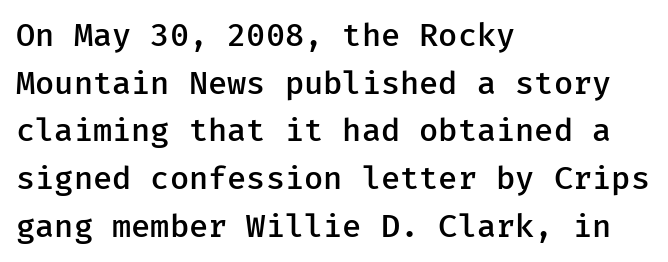
A bit beefed up — I'd call it semibold rather than bold. Line starts are locked; line ends wander. The specimen omits any rule beneath the text block's lines. This is roman type, the default non-slanted kind. The face used here is a sans, in the tradition of grotesques and geometrics. Is the letter spacing exaggerated? No — it looks like the ordinary default.
